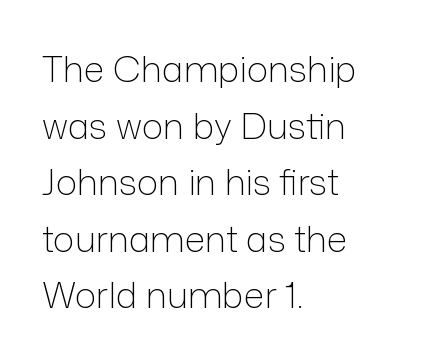
{"serif": "no", "italic": "no", "bold": "no", "weight": "light", "width": "normal", "stroke_contrast": "low", "x_height": "medium", "monospaced": "no", "underline": "no", "align": "left", "line_spacing": "normal", "line_spacing_ratio": 1.57, "letter_spacing": "normal", "letter_spacing_em": 0.0, "glyph_px": 36}
